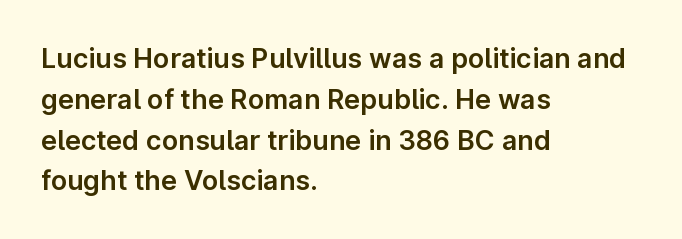
{"italic": "no", "underline": "no", "align": "left", "line_spacing": "normal", "line_spacing_ratio": 1.51, "letter_spacing": "normal", "letter_spacing_em": 0.0, "glyph_px": 27}
